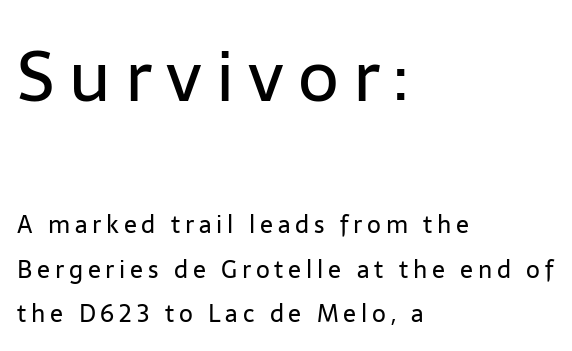
Is the lower block the larger one? No — the upper block carries the bigger type. Ink coverage per letter is moderate at most. Think of a printed novel: that variable character pitch is what you see here. Which margin do the lines hug? The left one — the right edge is uneven. Note: no serifs on the glyphs. Underlining? Definitely not there.
